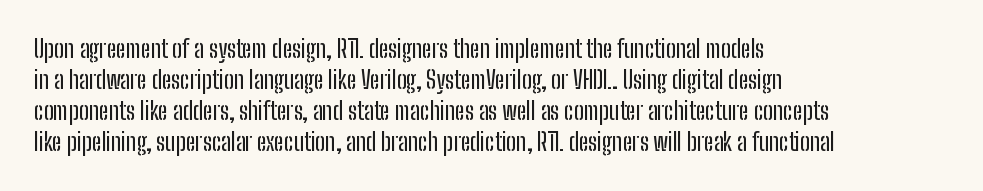
The rag falls on the right side of this text block. How would I describe the line gaps? Plain and ordinary. Ordinary non-slanted type is in use. The gaps between neighbouring characters are ordinary and unremarkable.
